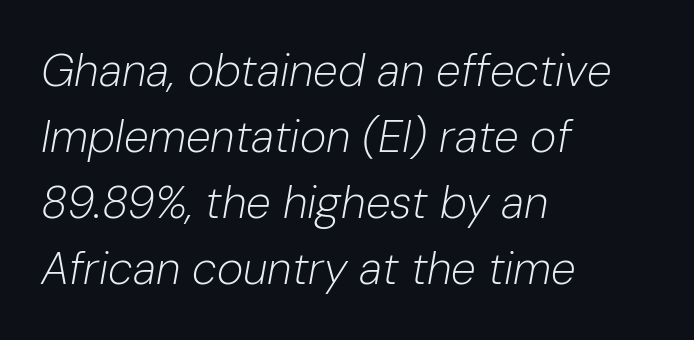
Short and long lines alike share a common starting point at left. Short note: letters normally spaced. The weight tops out at a normal text grade. The text carries the slant typical of an italic or oblique font. A bare baseline throughout the passage.
